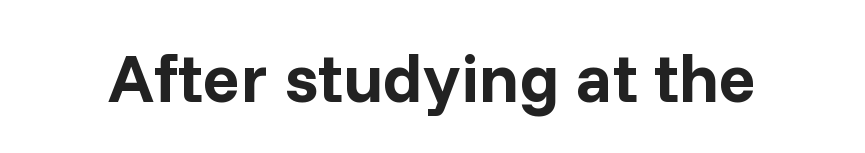
The image shows 69 px bold sans-serif type, upright; set normal letter spacing, not underlined; low stroke contrast and a medium x-height.
